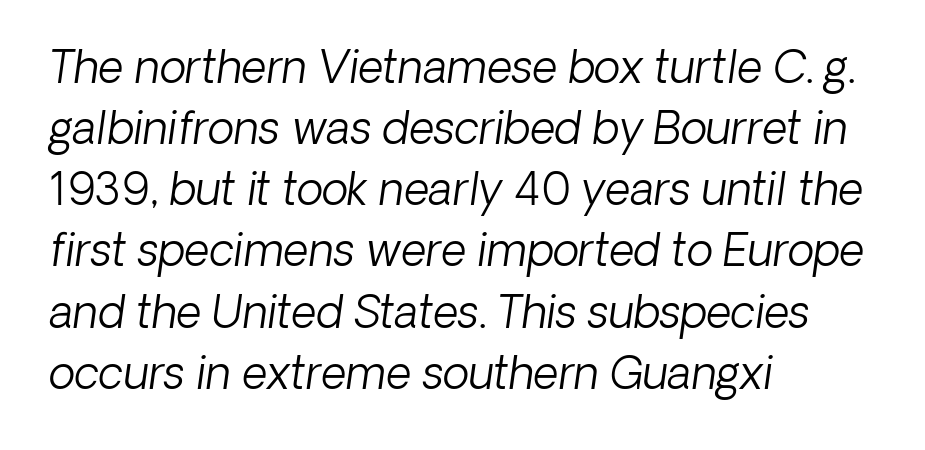
Q: Is the text bold? A: No.
Q: Is the text italic (slanted)? A: Yes, it leans right by about 8 degrees.
Q: Is the text underlined? A: No.
Q: How is the paragraph aligned? A: Left-aligned.
Q: Is the spacing between letters normal or unusually wide? A: Normal.
Q: Is the spacing between lines tight, normal or loose? A: Normal.
Q: Width (condensed, normal, or wide)? A: Normal.
Q: Stroke contrast? A: Low.
Q: x-height? A: Medium.
Q: Monospaced? A: No.
